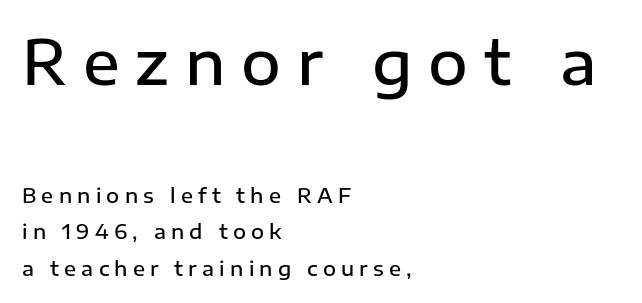
{"serif": "no", "italic": "no", "bold": "semi", "weight": "semibold", "width": "normal", "stroke_contrast": "low", "x_height": "medium", "monospaced": "no", "underline": "no", "align": "left", "line_spacing_ratio": 1.82, "letter_spacing": "wide", "letter_spacing_em": 0.26, "larger_block": "first", "size_ratio": 3.05, "glyph_px": 61}
